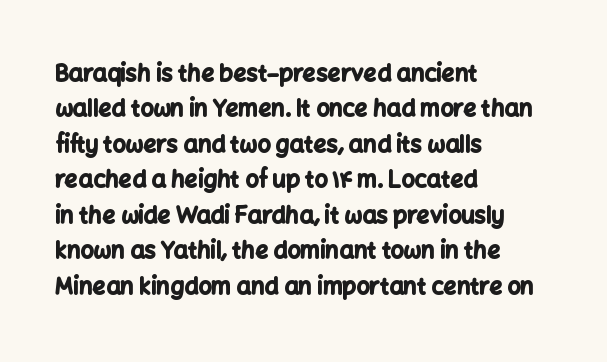
{"italic": "no", "bold": "yes", "underline": "no", "align": "left", "line_spacing": "normal", "line_spacing_ratio": 1.54, "letter_spacing": "normal", "letter_spacing_em": 0.0, "glyph_px": 23}
